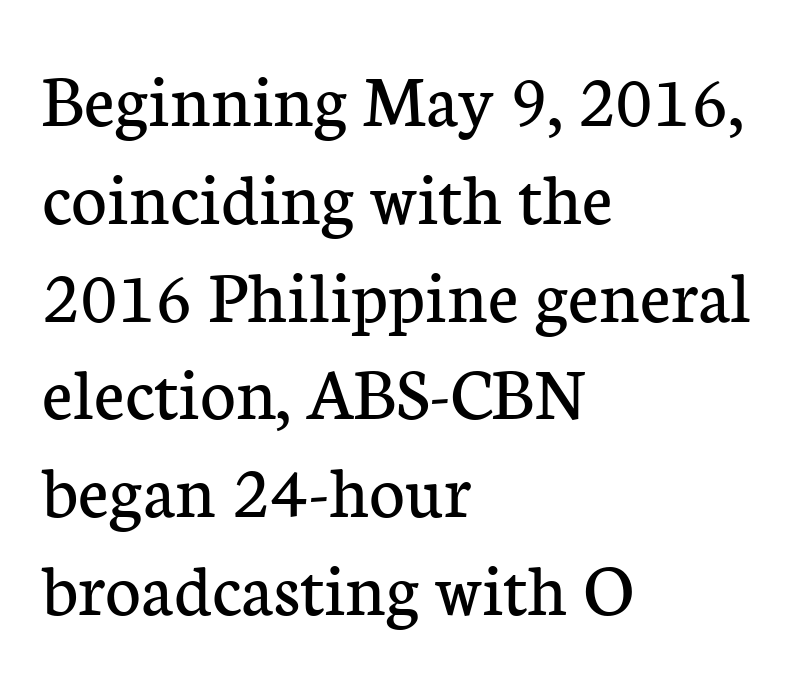
The image shows 77 px regular-weight serif type, upright; set left-aligned, normal line spacing (1.27x), normal letter spacing, not underlined; low stroke contrast and a medium x-height.
